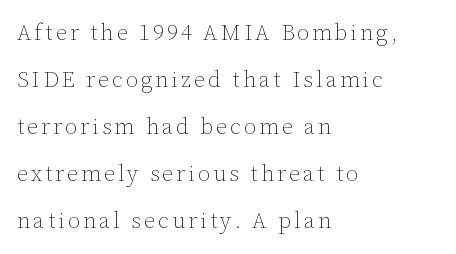
The image shows 22 px text type, upright; set left-aligned, loose line spacing (2.14x), not underlined.
